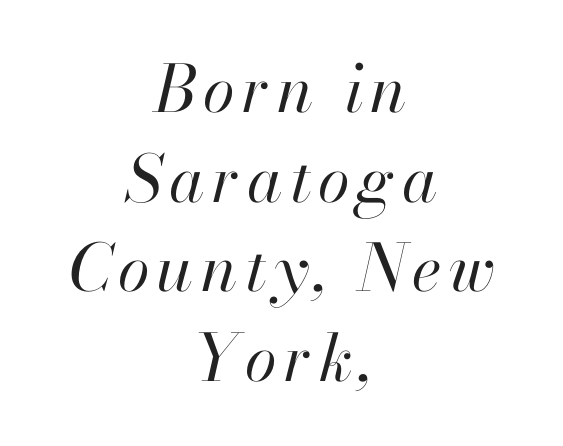
{"italic": "yes", "lean": "right", "slant_degrees": 13, "bold": "no", "weight": "regular", "width": "normal", "stroke_contrast": "high", "x_height": "small", "monospaced": "no", "underline": "no", "align": "center", "line_spacing": "normal", "line_spacing_ratio": 1.38, "glyph_px": 65}
